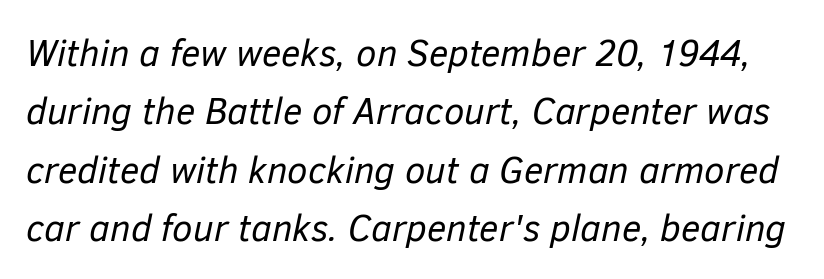
Underlining? Definitely not there. Compared with ordinary roman type, these characters are visibly tilted. The weight tops out at a normal text grade. This sample keeps an unexceptional amount of space between lines. The letters advance in unequal steps, a hallmark of proportional type.
